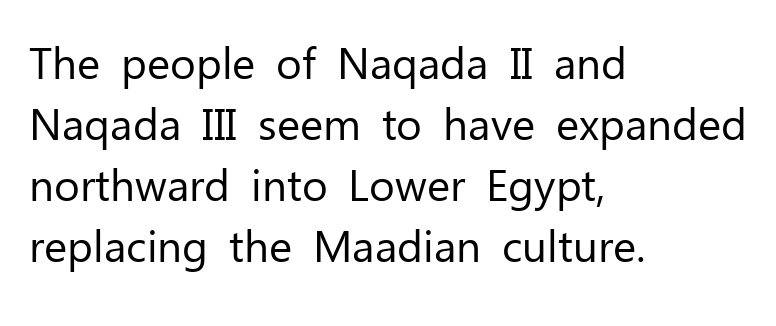
Q: Is the text bold? A: No.
Q: Is the text italic (slanted)? A: No, it is upright.
Q: Is the typeface a serif or a sans-serif typeface? A: Sans-serif.
Q: Is the text underlined? A: No.
Q: How is the paragraph aligned? A: Left-aligned.
Q: Is the spacing between letters normal or unusually wide? A: Normal.
Q: Is the spacing between lines tight, normal or loose? A: Normal.
Q: Width (condensed, normal, or wide)? A: Normal.
Q: Stroke contrast? A: Low.
Q: x-height? A: Medium.
Q: Monospaced? A: No.
